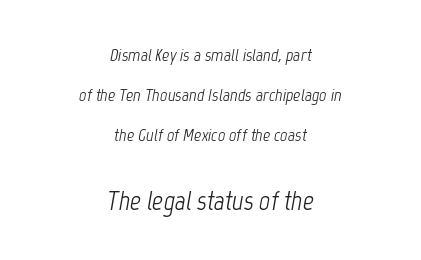
The image shows 27 px text type, italic (leaning right); set centered, loose line spacing (2.21x), normal letter spacing, not underlined; the second (bottom) block is 1.5x larger.
